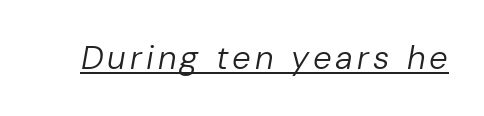
Does a line run under the words? Yes, clearly. Observe the lean: these are italic letterforms. Do the characters align in a grid? No, the font is proportional. Summary of weight: not heavy and not bold.
